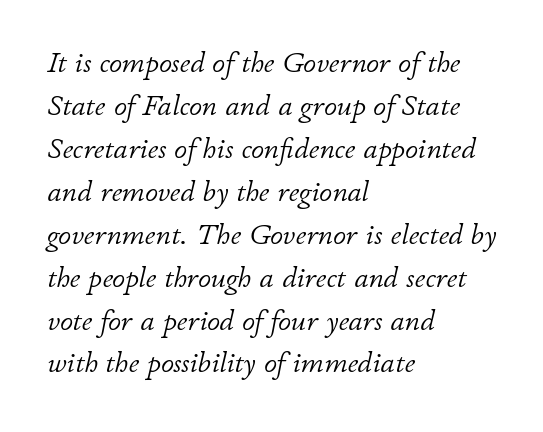
The image shows 29 px light type, italic (leaning right); set left-aligned, normal line spacing (1.48x), normal letter spacing, not underlined; low stroke contrast and a small x-height.
